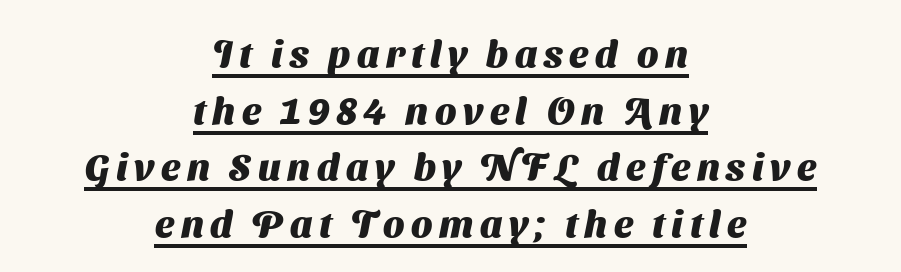
{"serif": "no", "bold": "yes", "weight": "heavy", "width": "normal", "stroke_contrast": "medium", "x_height": "medium", "monospaced": "no", "underline": "yes", "align": "center", "line_spacing": "normal", "line_spacing_ratio": 1.49, "glyph_px": 38}
